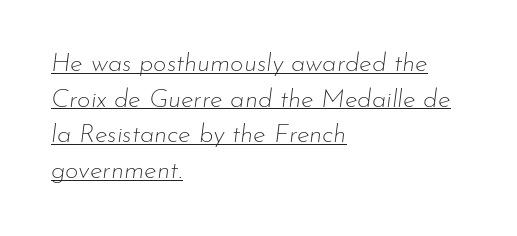
This rendering leaves character spacing at its baseline value. It's the slanting kind of type. Vertically, the passage feels balanced, rows spaced as you'd expect. Reading down the block, your eye returns to a fixed left position each line. Weight: in the light-to-regular range.
